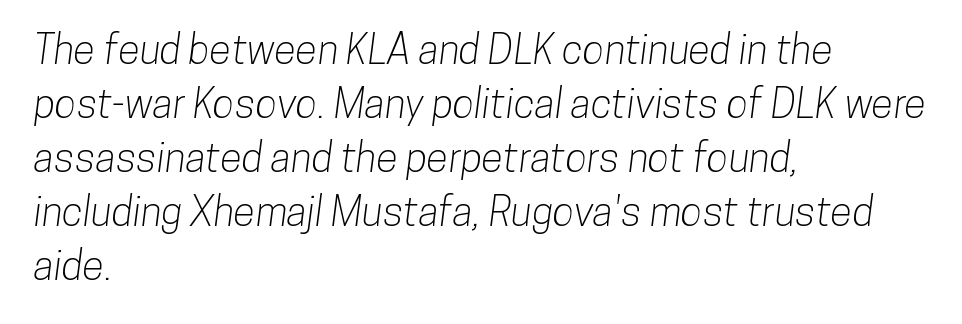
{"serif": "no", "width": "condensed", "stroke_contrast": "low", "x_height": "medium", "monospaced": "no", "underline": "no", "align": "left", "line_spacing": "normal", "line_spacing_ratio": 1.35, "letter_spacing": "normal", "letter_spacing_em": 0.0, "glyph_px": 40}
